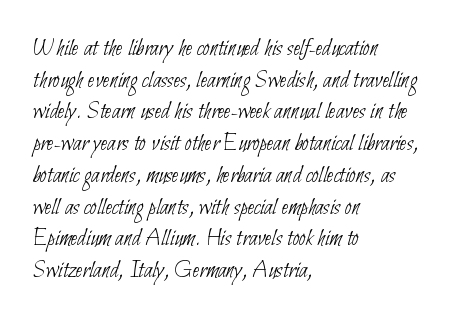
The image shows 25 px text type; set left-aligned, normal line spacing (1.27x), normal letter spacing, not underlined.
